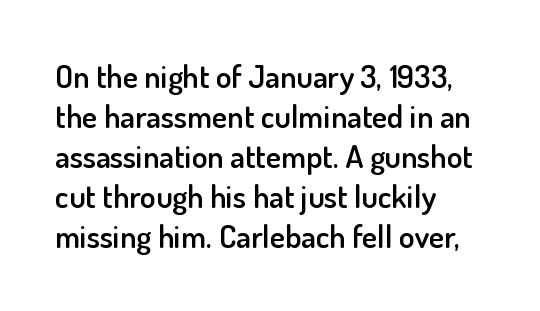
{"serif": "no", "italic": "no", "bold": "semi", "weight": "semibold", "width": "normal", "stroke_contrast": "low", "x_height": "small", "monospaced": "no", "underline": "no", "align": "left", "line_spacing": "normal", "line_spacing_ratio": 1.25, "letter_spacing": "normal", "letter_spacing_em": 0.0, "glyph_px": 32}
